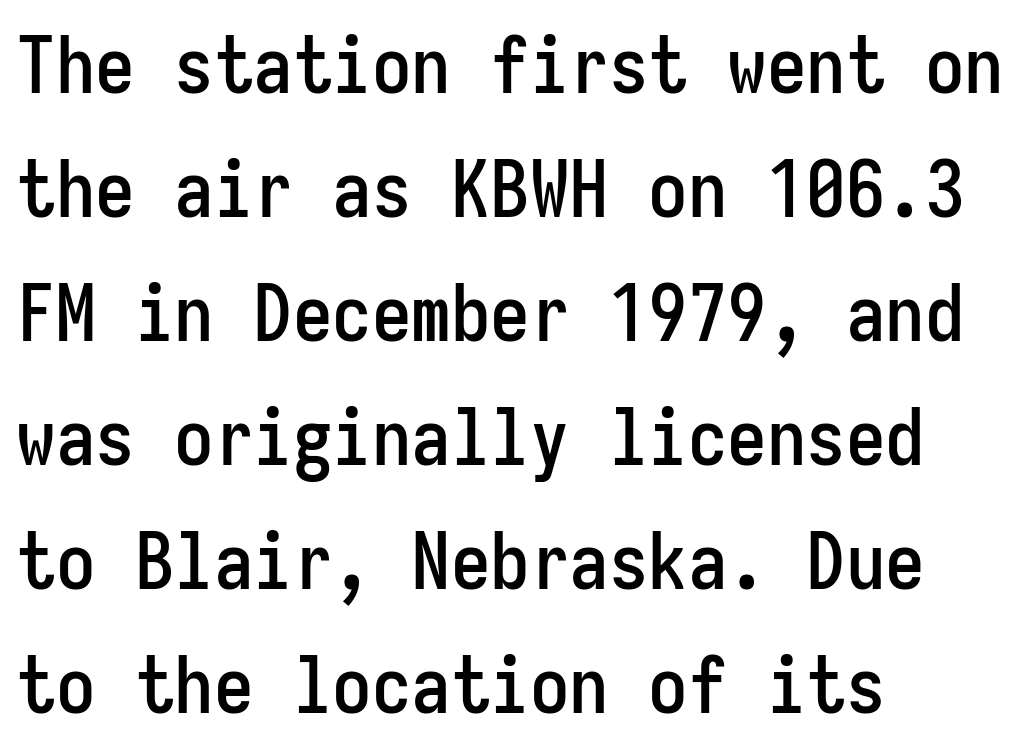
{"serif": "no", "italic": "no", "width": "condensed", "stroke_contrast": "low", "x_height": "medium", "monospaced": "yes", "underline": "no", "align": "left", "line_spacing": "normal", "line_spacing_ratio": 1.57, "letter_spacing": "normal", "letter_spacing_em": 0.0, "glyph_px": 79}
